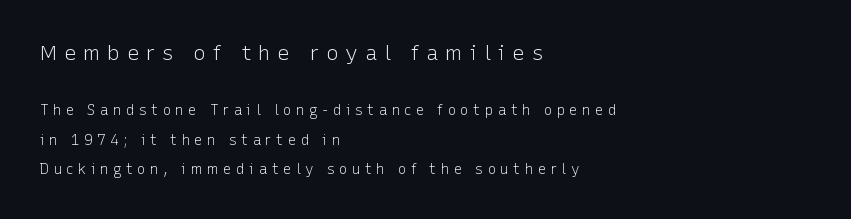
{"italic": "no", "bold": "no", "underline": "no", "align": "left", "line_spacing": "loose", "line_spacing_ratio": 2.11, "letter_spacing": "wide", "letter_spacing_em": 0.32, "larger_block": "first", "size_ratio": 1.5, "glyph_px": 21}
